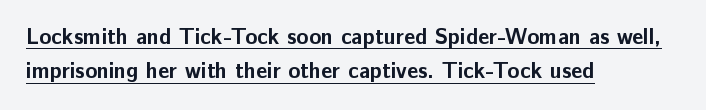
Q: Is the text bold? A: Yes.
Q: Is the text italic (slanted)? A: No, it is upright.
Q: Is the text underlined? A: Yes.
Q: How is the paragraph aligned? A: Left-aligned.
Q: Is the spacing between letters normal or unusually wide? A: Normal.
Q: Is the spacing between lines tight, normal or loose? A: Normal.
